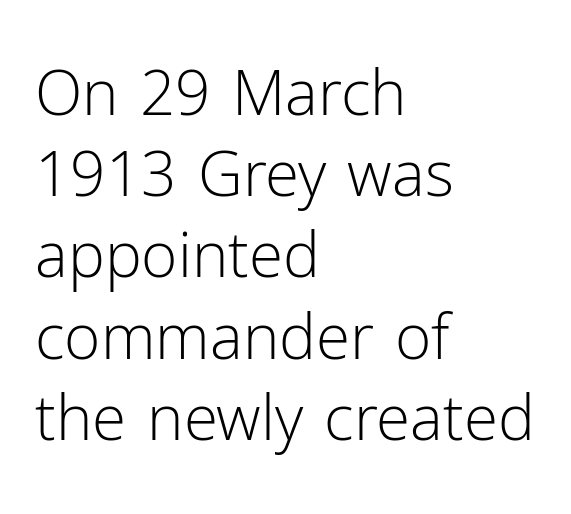
{"serif": "no", "italic": "no", "bold": "no", "weight": "light", "width": "normal", "stroke_contrast": "low", "x_height": "medium", "monospaced": "no", "underline": "no", "align": "left", "line_spacing": "normal", "line_spacing_ratio": 1.31, "letter_spacing": "normal", "letter_spacing_em": 0.0, "glyph_px": 62}
